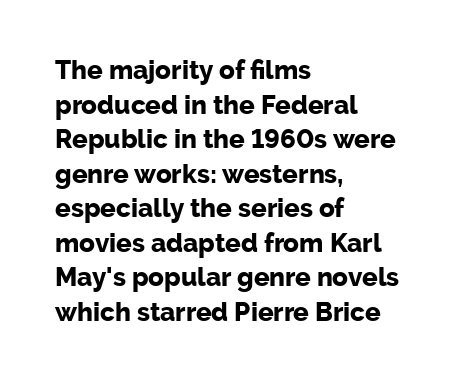
{"italic": "no", "bold": "yes", "underline": "no", "align": "left", "line_spacing": "normal", "line_spacing_ratio": 1.33, "letter_spacing": "normal", "letter_spacing_em": 0.0, "glyph_px": 26}
